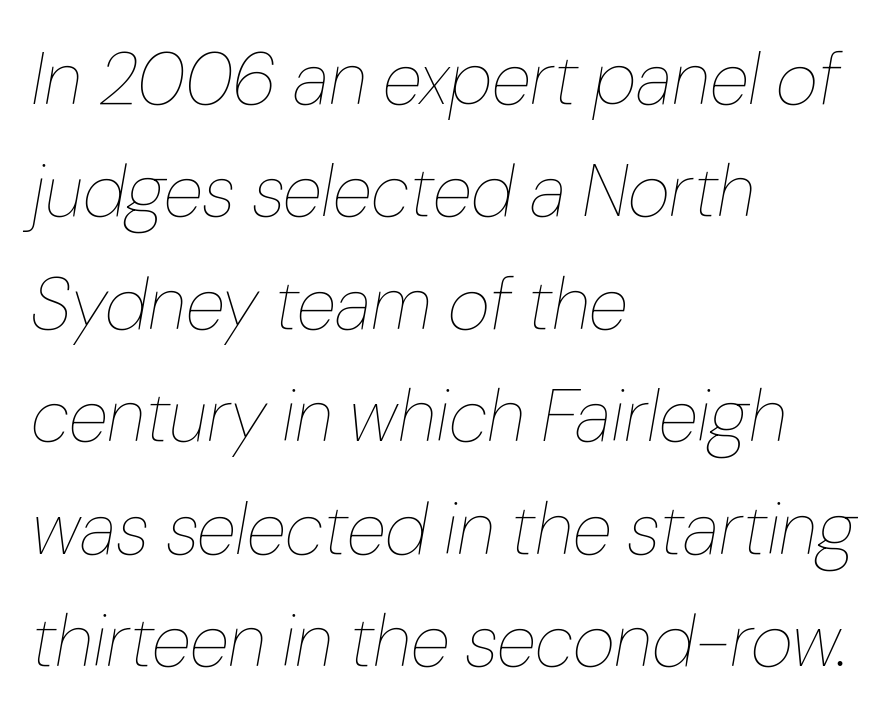
Baseline-to-baseline distance is the conventional proportion of letter height. Just letters on the line, the space beneath them empty. Ink coverage per letter is moderate at most. Honestly, the letter spacing is just normal — you wouldn't notice it.
